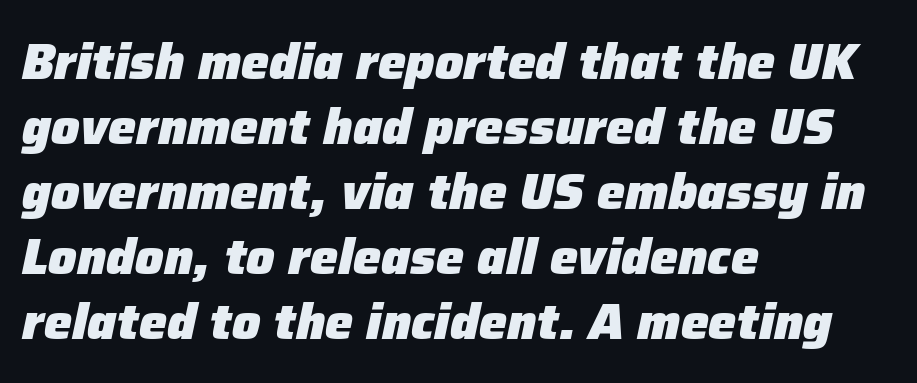
Q: Is the text bold? A: Yes.
Q: Is the text italic (slanted)? A: Yes, it leans right by about 12 degrees.
Q: Is the text underlined? A: No.
Q: How is the paragraph aligned? A: Left-aligned.
Q: Is the spacing between letters normal or unusually wide? A: Normal.
Q: Is the spacing between lines tight, normal or loose? A: Normal.
Q: Width (condensed, normal, or wide)? A: Normal.
Q: Stroke contrast? A: Low.
Q: x-height? A: Medium.
Q: Monospaced? A: No.
